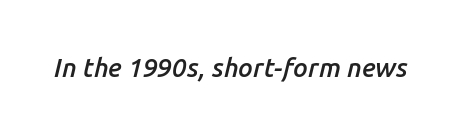
The space beneath each line is pristine and unruled. Posture: slanted. Honestly, the letter spacing is just normal — you wouldn't notice it. These lines carry some extra weight — a demibold, not a full bold.
